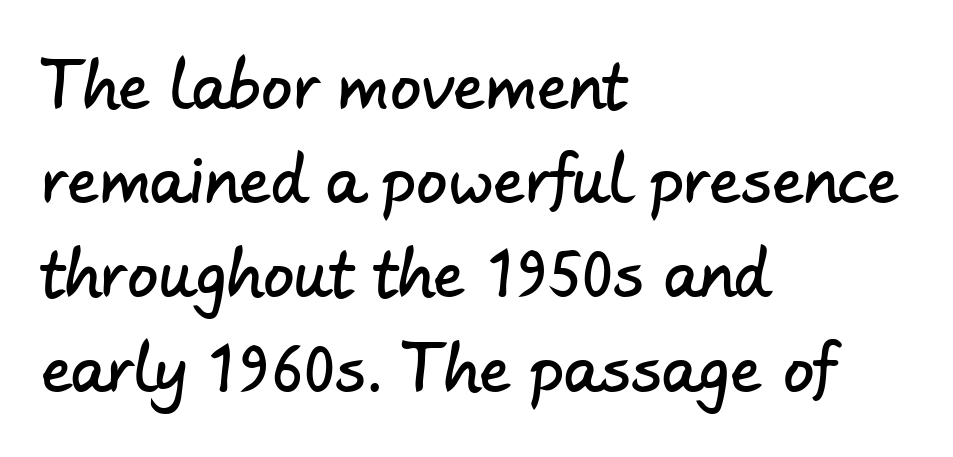
The image shows 62 px sans-serif type; set left-aligned, normal line spacing (1.52x), normal letter spacing, not underlined; low stroke contrast and a small x-height.
